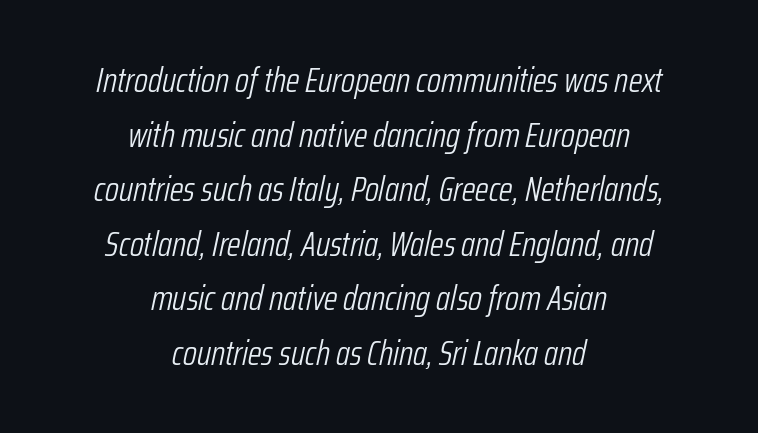
Q: Is the text bold? A: No.
Q: Is the text italic (slanted)? A: Yes, it leans right by about 12 degrees.
Q: Is the text underlined? A: No.
Q: How is the paragraph aligned? A: Centered.
Q: Is the spacing between letters normal or unusually wide? A: Normal.
Q: Is the spacing between lines tight, normal or loose? A: Normal.
Q: Width (condensed, normal, or wide)? A: Condensed.
Q: Stroke contrast? A: Low.
Q: x-height? A: Medium.
Q: Monospaced? A: No.
